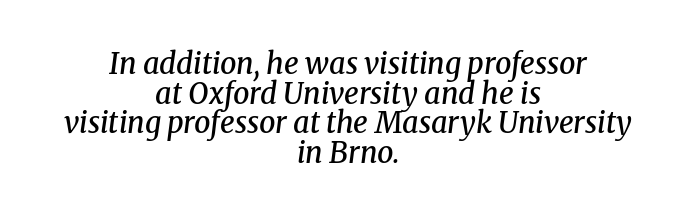
Q: Is the text bold? A: Semi-bold.
Q: Is the text italic (slanted)? A: Yes, it leans right by about 8 degrees.
Q: Is the typeface a serif or a sans-serif typeface? A: Serif.
Q: Is the text underlined? A: No.
Q: How is the paragraph aligned? A: Centered.
Q: Is the spacing between letters normal or unusually wide? A: Normal.
Q: Is the spacing between lines tight, normal or loose? A: Tight.
Q: Width (condensed, normal, or wide)? A: Normal.
Q: Stroke contrast? A: Medium.
Q: x-height? A: Medium.
Q: Monospaced? A: No.
